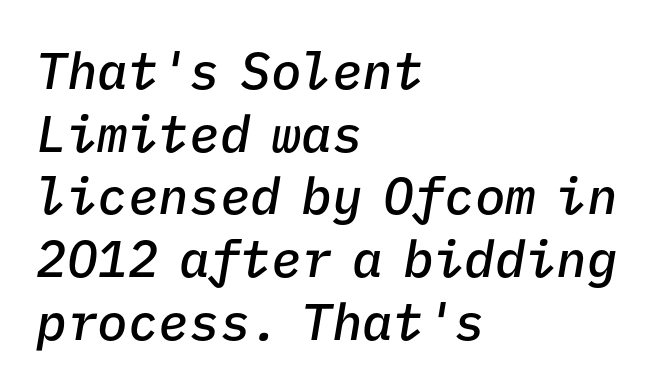
{"italic": "yes", "lean": "right", "slant_degrees": 9, "bold": "semi", "weight": "semibold", "width": "normal", "stroke_contrast": "low", "x_height": "medium", "monospaced": "yes", "underline": "no", "align": "left", "line_spacing_ratio": 1.23, "letter_spacing": "normal", "letter_spacing_em": 0.0, "glyph_px": 51}
